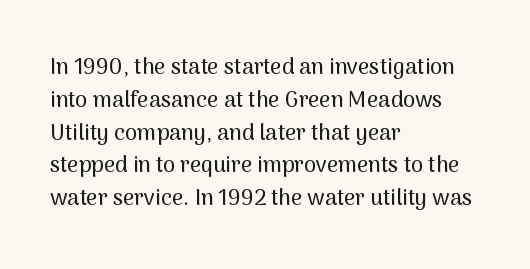
The image shows 22 px text type, upright; set left-aligned, normal line spacing (1.49x), normal letter spacing, not underlined.
